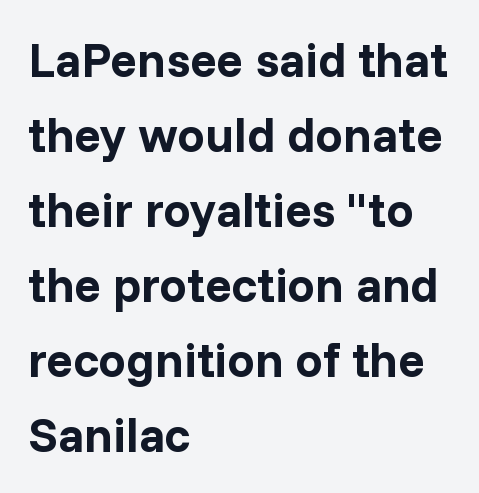
Typeset ragged right — the left edge is the straight one. The rows are spaced the way most documents space them. Only glyphs here, with clear space below each row. The passage shown is typeset with a sans-serif family. This sample uses an upright cut, with every glyph sitting square on the baseline. Think of a printed novel: that variable character pitch is what you see here.
